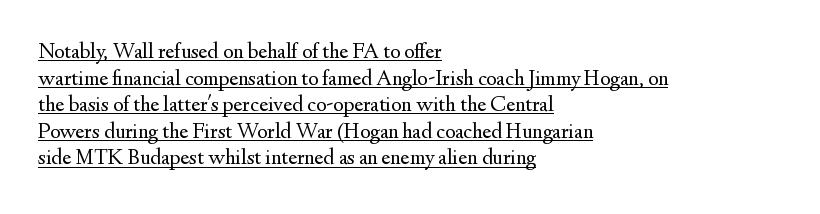
Q: Is the text bold? A: No.
Q: Is the text italic (slanted)? A: No, it is upright.
Q: Is the text underlined? A: Yes.
Q: How is the paragraph aligned? A: Left-aligned.
Q: Is the spacing between letters normal or unusually wide? A: Normal.
